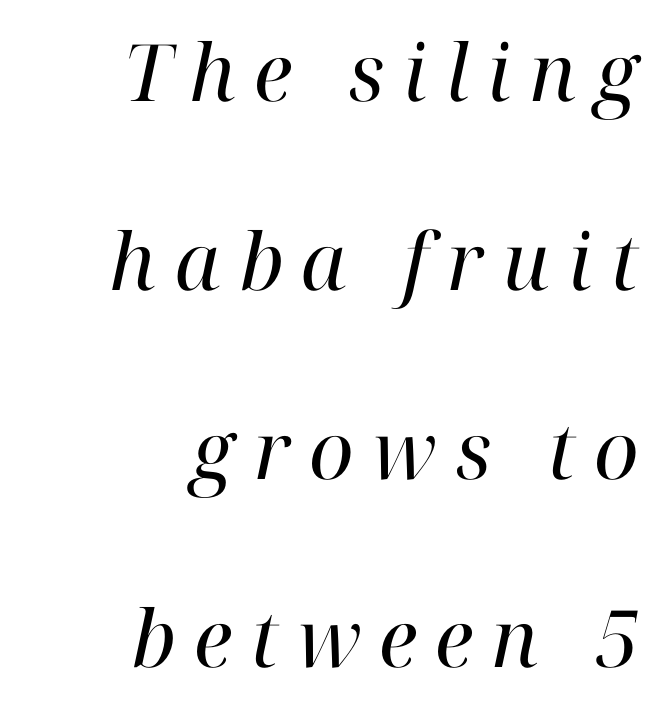
Q: Is the text bold? A: No.
Q: Is the text italic (slanted)? A: Yes, it leans right by about 12 degrees.
Q: Is the typeface a serif or a sans-serif typeface? A: Serif.
Q: Is the text underlined? A: No.
Q: How is the paragraph aligned? A: Right-aligned.
Q: Is the spacing between letters normal or unusually wide? A: Unusually wide.
Q: Is the spacing between lines tight, normal or loose? A: Loose.
Q: Width (condensed, normal, or wide)? A: Normal.
Q: Stroke contrast? A: High.
Q: x-height? A: Medium.
Q: Monospaced? A: No.
